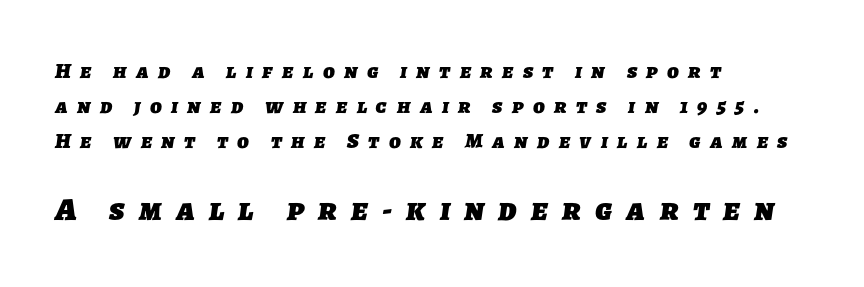
{"serif": "no", "bold": "yes", "weight": "heavy", "width": "normal", "stroke_contrast": "low", "x_height": "medium", "monospaced": "no", "underline": "no", "align": "left", "line_spacing": "normal", "line_spacing_ratio": 1.58, "letter_spacing": "wide", "letter_spacing_em": 0.43, "larger_block": "second", "size_ratio": 1.5, "glyph_px": 33}
